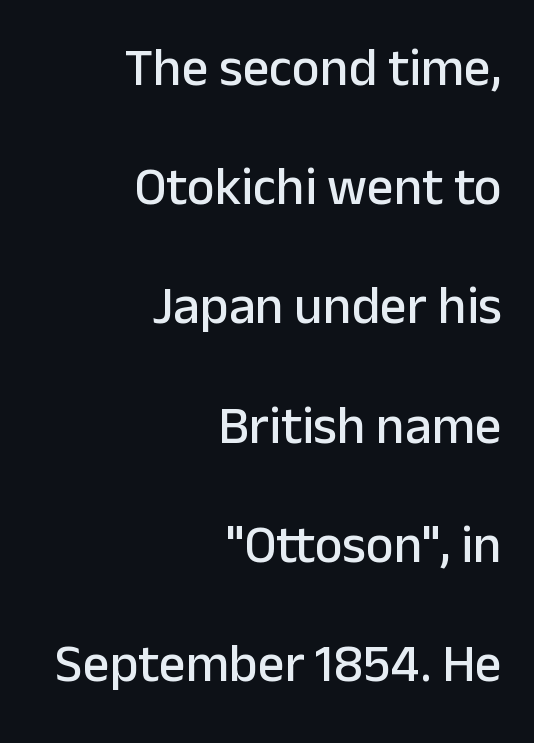
The image shows 53 px sans-serif type, upright; set right-aligned, loose line spacing (2.25x), normal letter spacing, not underlined; low stroke contrast and a medium x-height.
